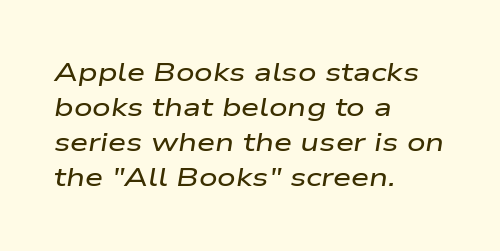
The axis of the letterforms is tilted away from vertical. Has an underline been added? It has not. Caption: multi-line text, flush left, ragged right. The type is set solid horizontally, with unmodified tracking.
